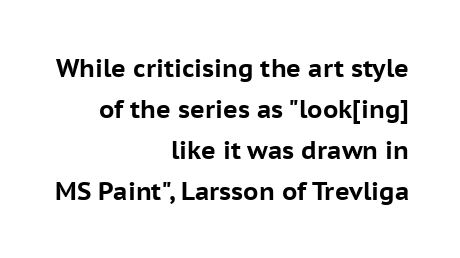
The image shows 25 px bold type, upright; set right-aligned, normal line spacing (1.64x), normal letter spacing, not underlined.
